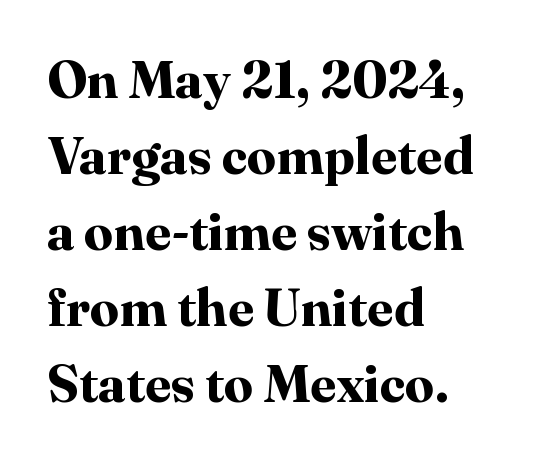
Q: Is the text bold? A: Yes.
Q: Is the text italic (slanted)? A: No, it is upright.
Q: Is the typeface a serif or a sans-serif typeface? A: Serif.
Q: Is the text underlined? A: No.
Q: How is the paragraph aligned? A: Left-aligned.
Q: Is the spacing between letters normal or unusually wide? A: Normal.
Q: Is the spacing between lines tight, normal or loose? A: Normal.
Q: Width (condensed, normal, or wide)? A: Normal.
Q: Stroke contrast? A: High.
Q: x-height? A: Medium.
Q: Monospaced? A: No.
